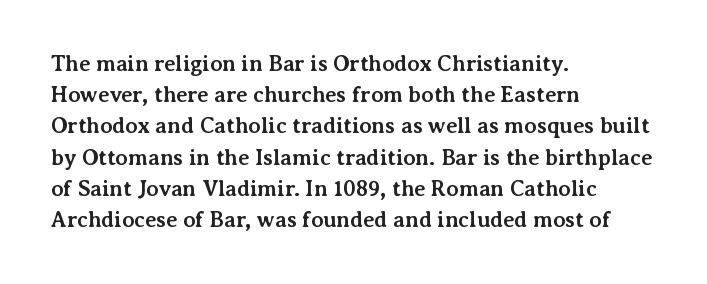
The image shows 22 px bold type, upright; set left-aligned, normal line spacing (1.42x), normal letter spacing, not underlined.
